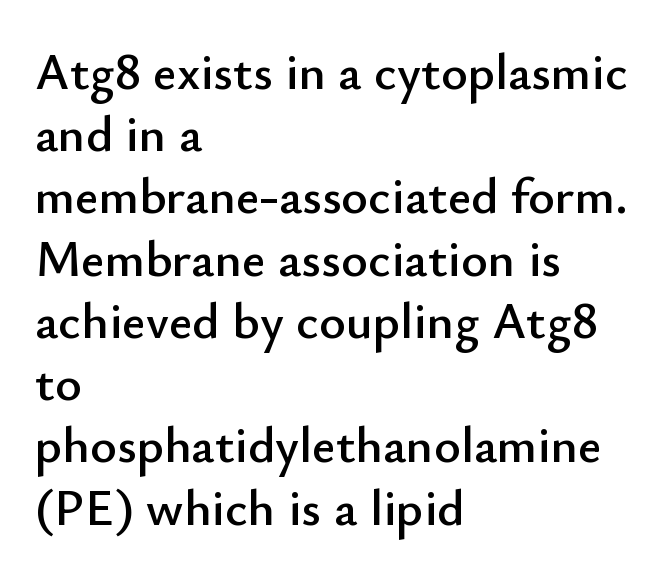
The image shows 51 px sans-serif type, upright; set left-aligned, line spacing 1.22x, normal letter spacing, not underlined; low stroke contrast and a small x-height.
